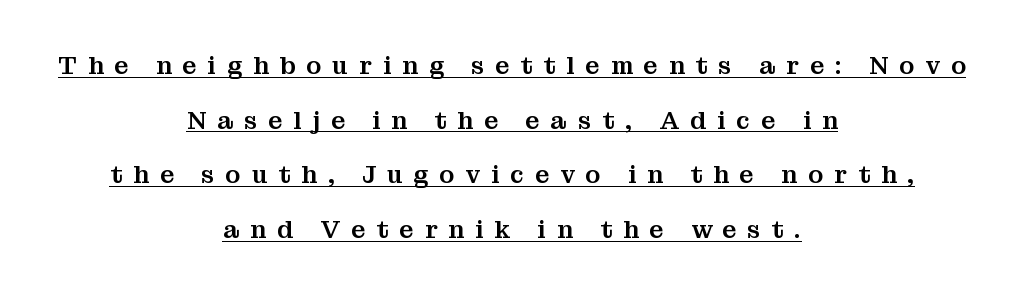
{"italic": "no", "underline": "yes", "align": "center", "line_spacing": "loose", "line_spacing_ratio": 2.19, "letter_spacing": "wide", "letter_spacing_em": 0.44, "glyph_px": 25}
